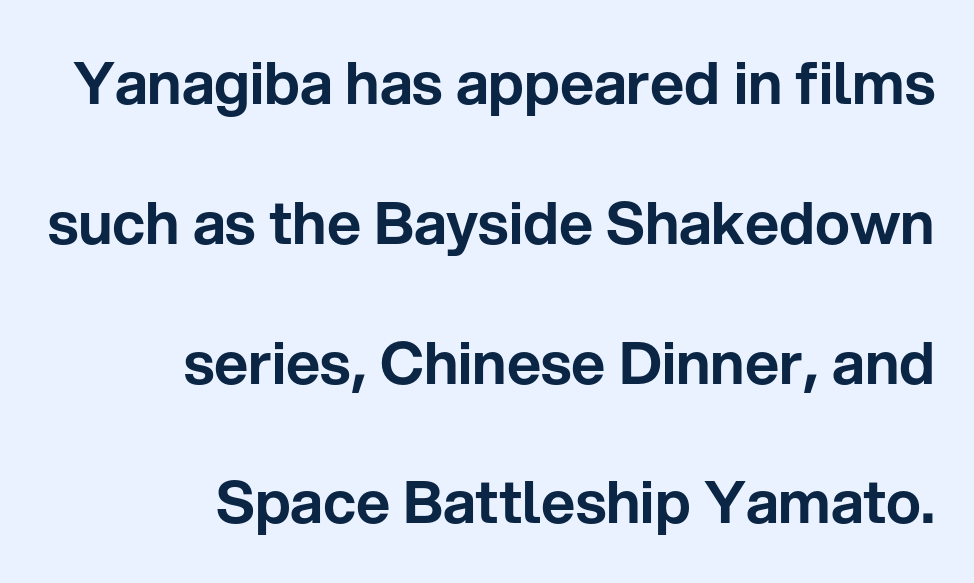
Q: Is the text italic (slanted)? A: No, it is upright.
Q: Is the typeface a serif or a sans-serif typeface? A: Sans-serif.
Q: Is the text underlined? A: No.
Q: How is the paragraph aligned? A: Right-aligned.
Q: Is the spacing between letters normal or unusually wide? A: Normal.
Q: Is the spacing between lines tight, normal or loose? A: Loose.
Q: Width (condensed, normal, or wide)? A: Normal.
Q: Stroke contrast? A: Low.
Q: x-height? A: Medium.
Q: Monospaced? A: No.
